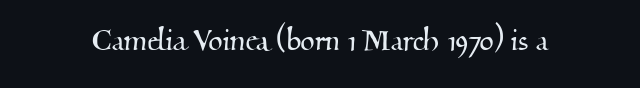
Examine the stroke ends and you'll spot serifs. Looks like regular typesetting: each glyph gets only the width it needs. The zone under the glyphs is completely vacant. The type is set solid horizontally, with unmodified tracking.
